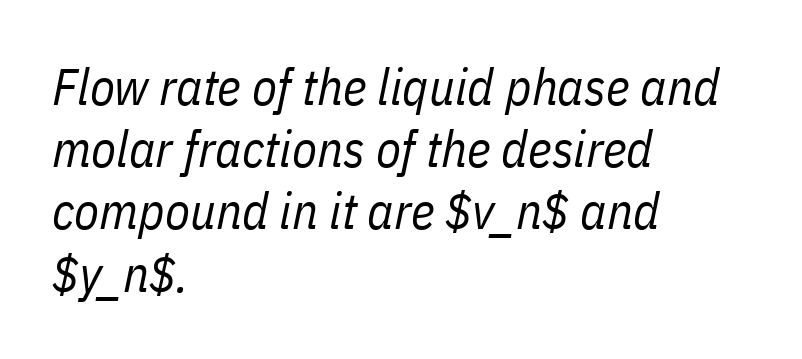
The image shows 51 px regular-weight, condensed type, italic (leaning right); set left-aligned, line spacing 1.22x, normal letter spacing, not underlined; low stroke contrast and a medium x-height.
